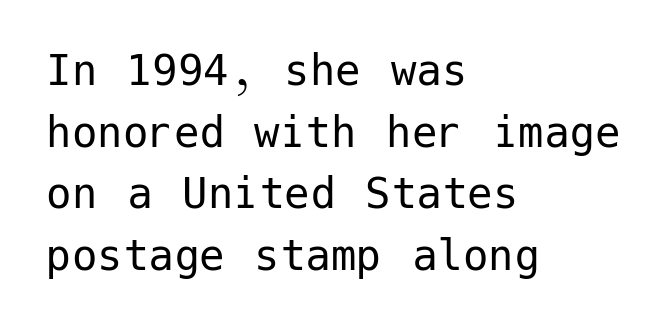
Q: Is the text bold? A: No.
Q: Is the text italic (slanted)? A: No, it is upright.
Q: Is the typeface a serif or a sans-serif typeface? A: Sans-serif.
Q: Is the text underlined? A: No.
Q: How is the paragraph aligned? A: Left-aligned.
Q: Is the spacing between letters normal or unusually wide? A: Normal.
Q: Width (condensed, normal, or wide)? A: Normal.
Q: Stroke contrast? A: Low.
Q: x-height? A: Medium.
